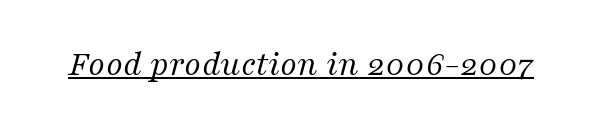
Q: Is the text bold? A: No.
Q: Is the text italic (slanted)? A: Yes, it leans right by about 16 degrees.
Q: Is the typeface a serif or a sans-serif typeface? A: Serif.
Q: Is the text underlined? A: Yes.
Q: Is the spacing between letters normal or unusually wide? A: Normal.
Q: Width (condensed, normal, or wide)? A: Normal.
Q: Stroke contrast? A: Medium.
Q: x-height? A: Medium.
Q: Monospaced? A: No.
